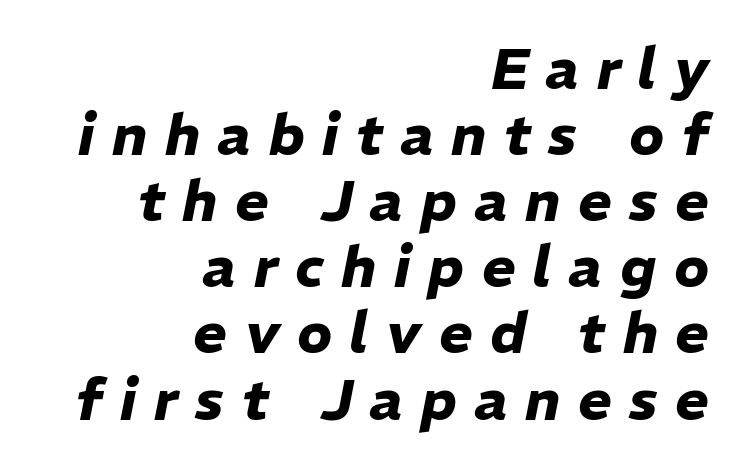
Q: Is the text bold? A: Yes.
Q: Is the text italic (slanted)? A: Yes, it leans right by about 11 degrees.
Q: Is the text underlined? A: No.
Q: How is the paragraph aligned? A: Right-aligned.
Q: Is the spacing between letters normal or unusually wide? A: Unusually wide.
Q: Width (condensed, normal, or wide)? A: Normal.
Q: Stroke contrast? A: Low.
Q: x-height? A: Medium.
Q: Monospaced? A: No.
